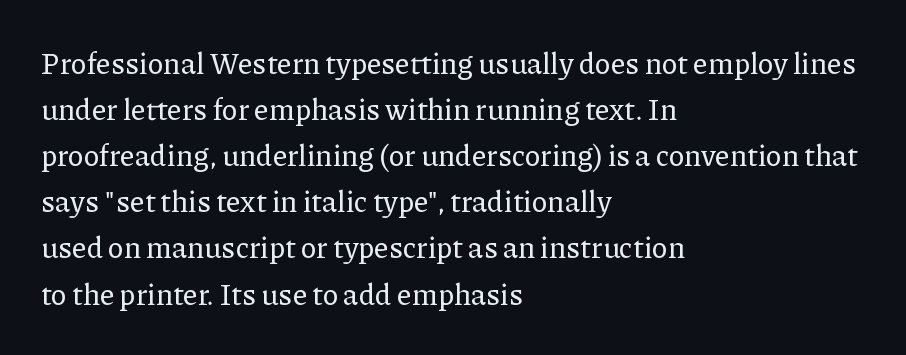
Q: Is the text italic (slanted)? A: No, it is upright.
Q: Is the typeface a serif or a sans-serif typeface? A: Serif.
Q: Is the text underlined? A: No.
Q: How is the paragraph aligned? A: Left-aligned.
Q: Is the spacing between letters normal or unusually wide? A: Normal.
Q: Is the spacing between lines tight, normal or loose? A: Normal.
Q: Width (condensed, normal, or wide)? A: Normal.
Q: Stroke contrast? A: Low.
Q: x-height? A: Medium.
Q: Monospaced? A: No.
